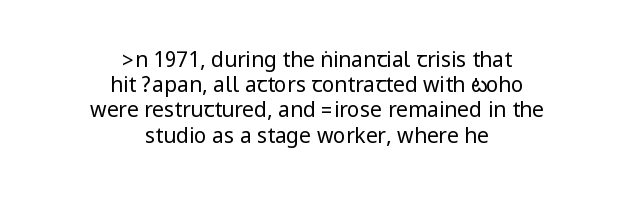
{"italic": "no", "bold": "no", "underline": "no", "align": "center", "line_spacing_ratio": 1.2, "letter_spacing": "normal", "letter_spacing_em": 0.0, "glyph_px": 21}
